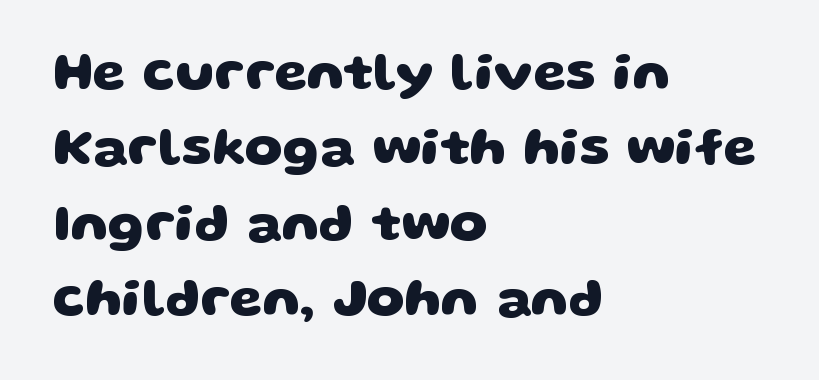
The image shows 53 px heavy, wide sans-serif type; set left-aligned, normal line spacing (1.42x), normal letter spacing, not underlined; low stroke contrast and a large x-height.
